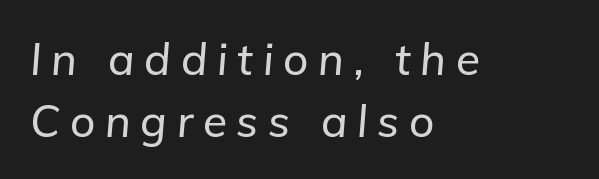
Q: Is the text italic (slanted)? A: Yes, it leans right by about 5 degrees.
Q: Is the text underlined? A: No.
Q: How is the paragraph aligned? A: Left-aligned.
Q: Is the spacing between letters normal or unusually wide? A: Unusually wide.
Q: Is the spacing between lines tight, normal or loose? A: Normal.
Q: Width (condensed, normal, or wide)? A: Normal.
Q: Stroke contrast? A: Low.
Q: x-height? A: Medium.
Q: Monospaced? A: No.
